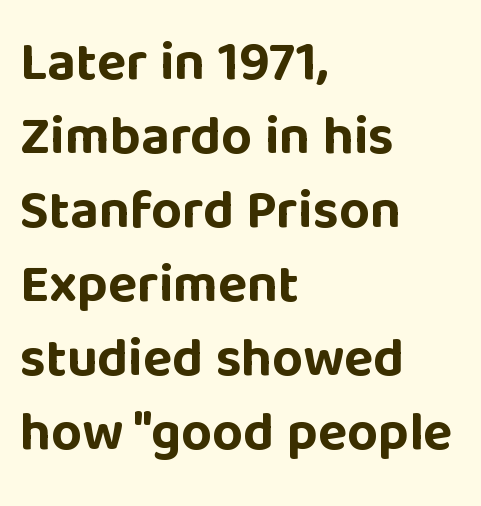
No feet cap the strokes, marking this as sans-serif type. This sample uses plain, unmodified letter spacing. Italic: no, the glyphs are upright roman. The strip under each line holds only bare page. The strokes are fattened all the way to bold.
